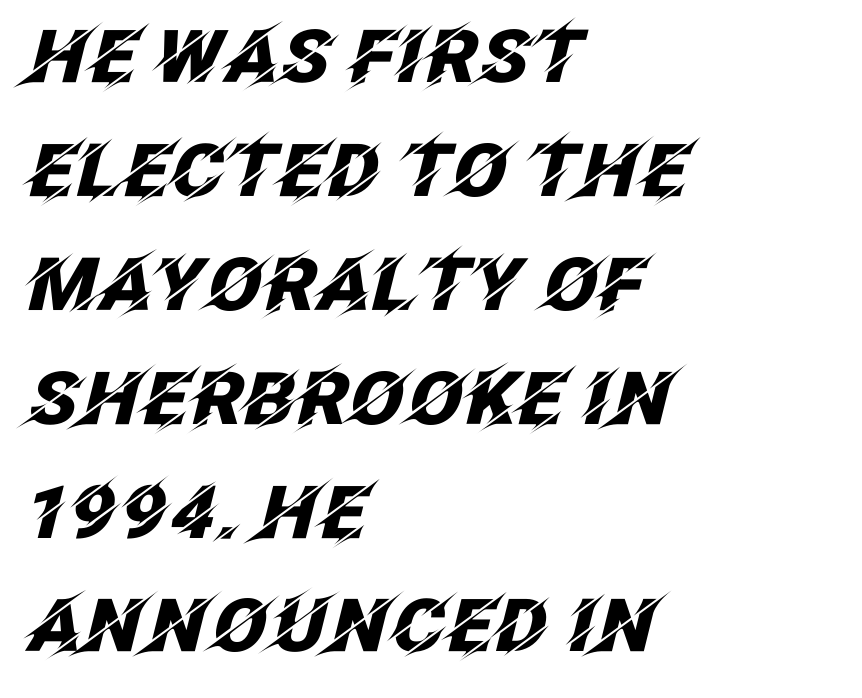
Q: Is the text bold? A: Yes.
Q: Is the text italic (slanted)? A: Yes, it leans right by about 12 degrees.
Q: Is the text underlined? A: No.
Q: How is the paragraph aligned? A: Left-aligned.
Q: Is the spacing between letters normal or unusually wide? A: Normal.
Q: Is the spacing between lines tight, normal or loose? A: Normal.
Q: Width (condensed, normal, or wide)? A: Normal.
Q: Stroke contrast? A: Low.
Q: x-height? A: Large.
Q: Monospaced? A: No.
